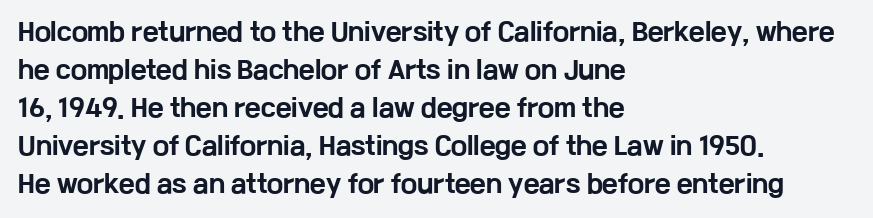
The space between consecutive lines is moderate. Alignment: flush left. The passage shown is not underscored anywhere. The type is set solid horizontally, with unmodified tracking. The characters look thick and weighty, a clear bold. Unlike italic type, these characters show no tilt at all.
